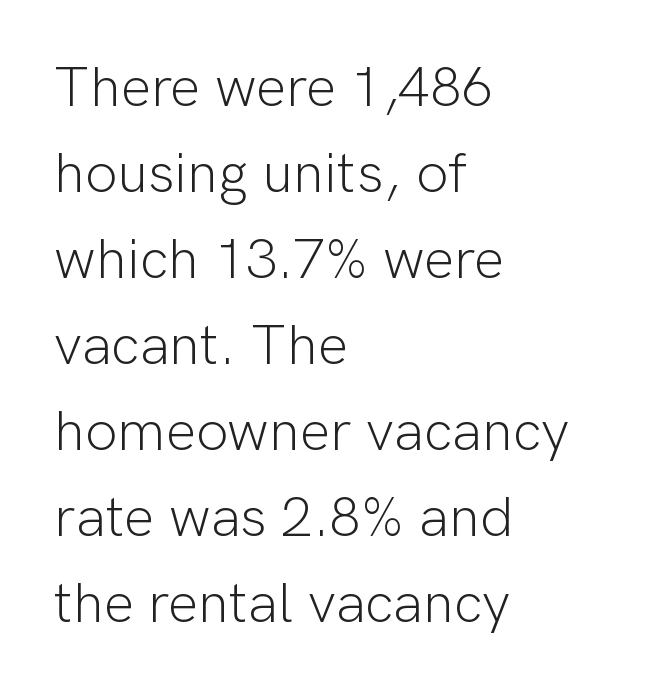
{"serif": "no", "italic": "no", "bold": "no", "weight": "light", "width": "normal", "stroke_contrast": "low", "x_height": "medium", "monospaced": "no", "underline": "no", "align": "left", "line_spacing": "normal", "line_spacing_ratio": 1.51, "letter_spacing": "normal", "letter_spacing_em": 0.0, "glyph_px": 57}
